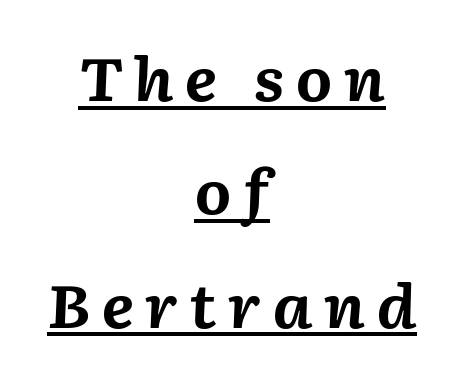
The image shows 59 px bold type, italic (leaning right); set centered, loose line spacing (1.92x), underlined; medium stroke contrast and a medium x-height.
